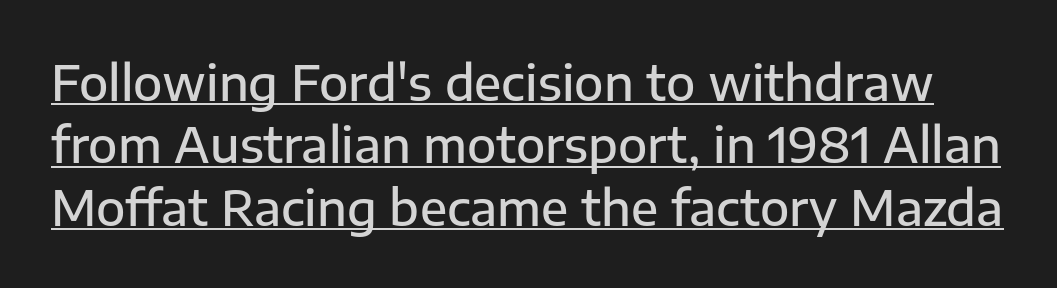
{"serif": "no", "italic": "no", "bold": "semi", "weight": "semibold", "width": "normal", "stroke_contrast": "low", "x_height": "medium", "monospaced": "no", "underline": "yes", "line_spacing": "normal", "line_spacing_ratio": 1.3, "letter_spacing": "normal", "letter_spacing_em": 0.0, "glyph_px": 48}
